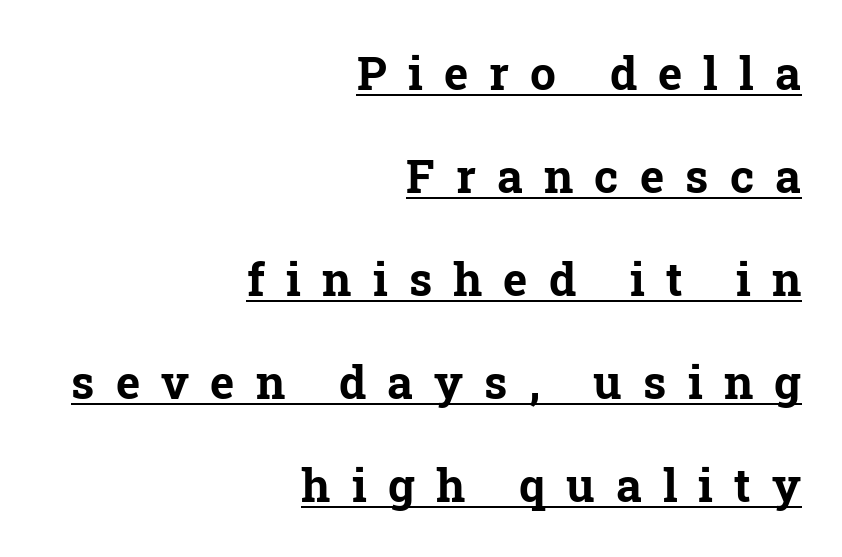
The image shows 46 px bold serif type, upright; set right-aligned, loose line spacing (2.24x), unusually wide letter spacing (+0.46 em), underlined; low stroke contrast and a medium x-height.
